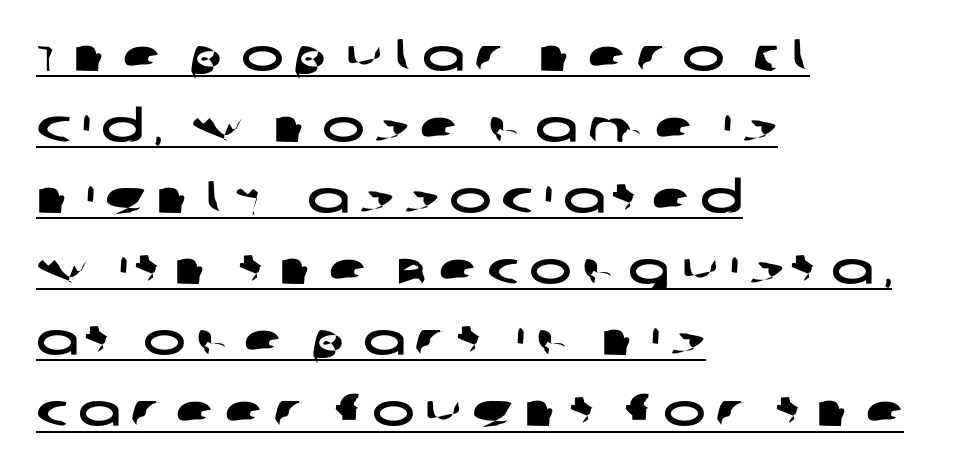
Line spacing here is normal. Every word sits above its own underline. No feet cap the strokes, marking this as sans-serif type. Line starts are locked; line ends wander. Note the varied advance widths — an 'i' is clearly narrower than an 'm'.
